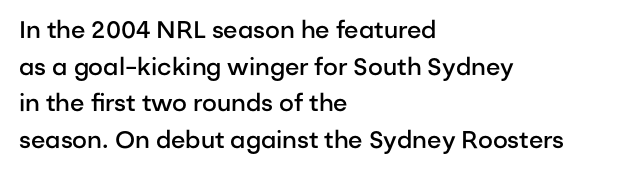
Q: Is the text bold? A: Semi-bold.
Q: Is the text italic (slanted)? A: No, it is upright.
Q: Is the text underlined? A: No.
Q: How is the paragraph aligned? A: Left-aligned.
Q: Is the spacing between letters normal or unusually wide? A: Normal.
Q: Is the spacing between lines tight, normal or loose? A: Normal.
